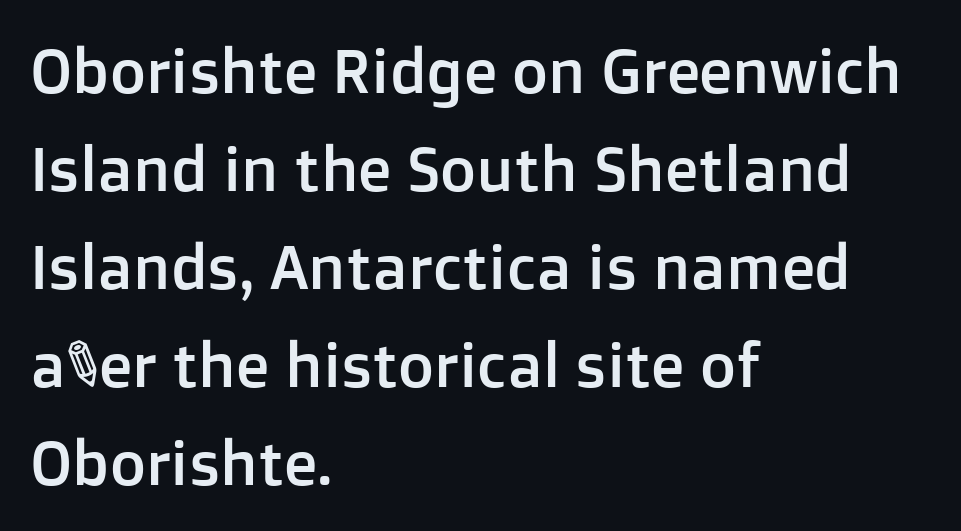
The image shows 62 px sans-serif type, upright; set left-aligned, normal line spacing (1.58x), normal letter spacing, not underlined; low stroke contrast and a medium x-height.
